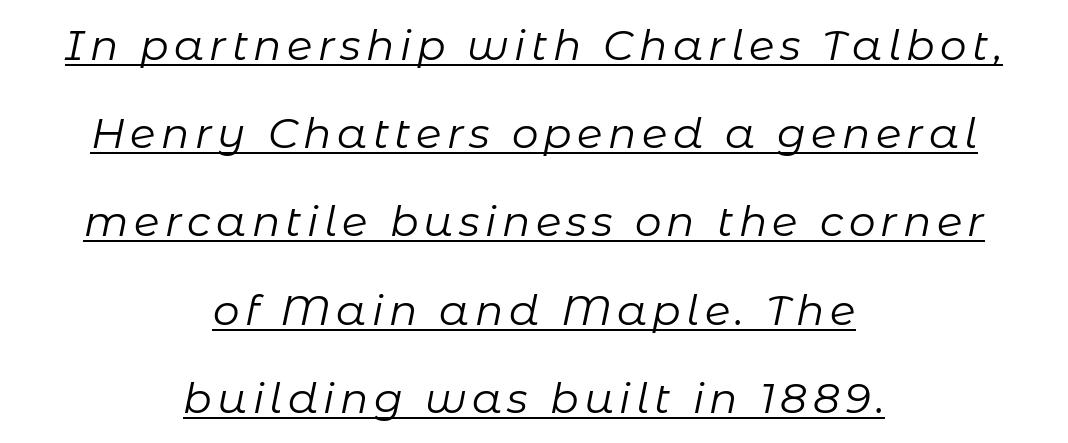
{"italic": "yes", "lean": "right", "slant_degrees": 11, "bold": "no", "weight": "regular", "width": "normal", "stroke_contrast": "low", "x_height": "medium", "monospaced": "no", "underline": "yes", "align": "center", "line_spacing": "loose", "line_spacing_ratio": 2.1, "glyph_px": 42}
